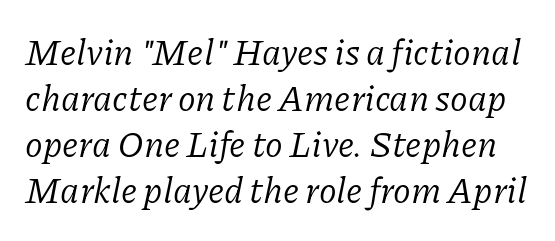
{"serif": "yes", "italic": "yes", "lean": "right", "slant_degrees": 11, "bold": "no", "weight": "regular", "width": "normal", "stroke_contrast": "low", "x_height": "medium", "monospaced": "no", "underline": "no", "line_spacing": "normal", "line_spacing_ratio": 1.28, "letter_spacing": "normal", "letter_spacing_em": 0.0, "glyph_px": 36}
